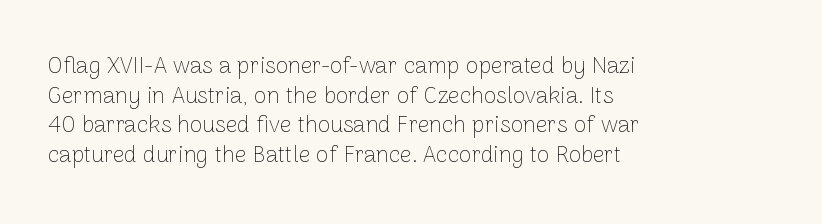
The image shows 23 px text type, upright; set left-aligned, normal line spacing (1.29x), normal letter spacing, not underlined.
